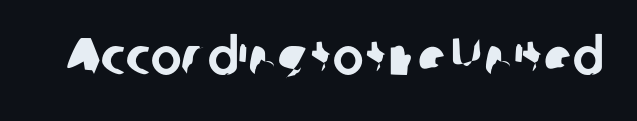
{"serif": "no", "width": "normal", "stroke_contrast": "low", "x_height": "medium", "monospaced": "no", "underline": "no", "letter_spacing": "normal", "letter_spacing_em": 0.0, "glyph_px": 52}
